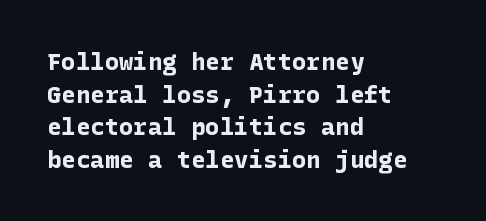
The rendering uses a moderate line-height, typical for paragraphs. The typography opts for an upright posture over an oblique one. Each word holds together tightly as a unit, with standard inter-letter gaps. Left-aligned paragraph, ragged on the right. The sample has been set heavy, in full bold. The string is rendered with underlining switched off.
